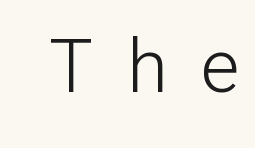
Q: Is the text bold? A: No.
Q: Is the text italic (slanted)? A: No, it is upright.
Q: Is the typeface a serif or a sans-serif typeface? A: Sans-serif.
Q: Is the text underlined? A: No.
Q: Is the spacing between letters normal or unusually wide? A: Unusually wide.
Q: Width (condensed, normal, or wide)? A: Normal.
Q: Stroke contrast? A: Low.
Q: x-height? A: Medium.
Q: Monospaced? A: No.
